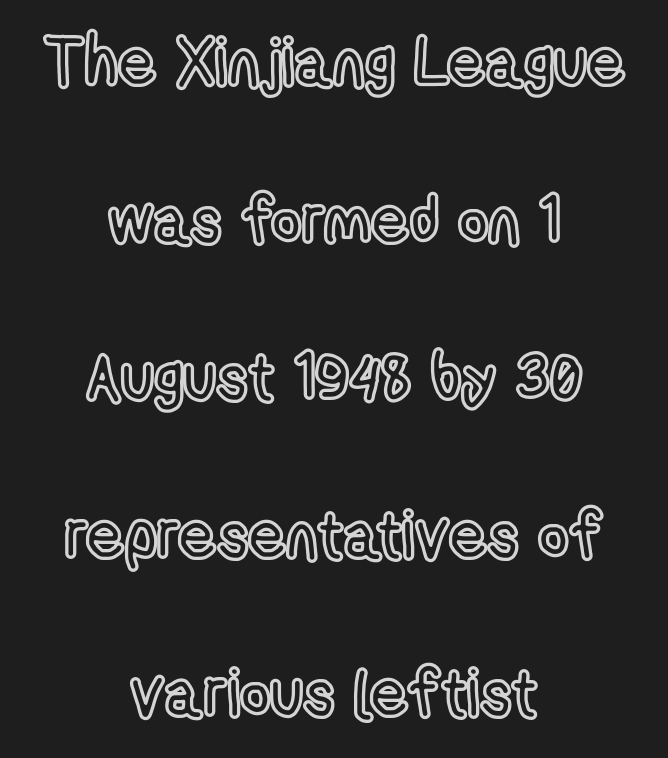
Q: Is the text italic (slanted)? A: No, it is upright.
Q: Is the text underlined? A: No.
Q: How is the paragraph aligned? A: Centered.
Q: Is the spacing between letters normal or unusually wide? A: Normal.
Q: Is the spacing between lines tight, normal or loose? A: Loose.
Q: Width (condensed, normal, or wide)? A: Condensed.
Q: x-height? A: Medium.
Q: Monospaced? A: No.
